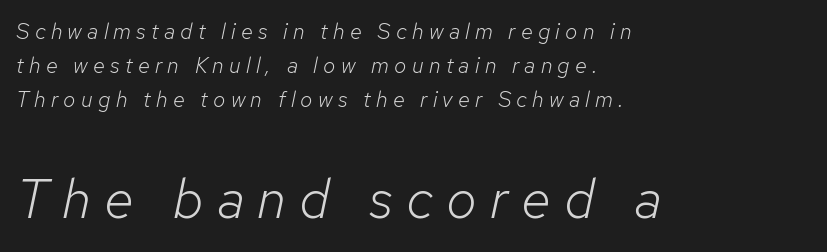
{"italic": "yes", "lean": "right", "slant_degrees": 12, "bold": "no", "weight": "light", "width": "normal", "stroke_contrast": "low", "x_height": "medium", "monospaced": "no", "underline": "no", "align": "left", "line_spacing": "normal", "line_spacing_ratio": 1.55, "letter_spacing": "wide", "letter_spacing_em": 0.24, "larger_block": "second", "size_ratio": 2.5, "glyph_px": 55}
